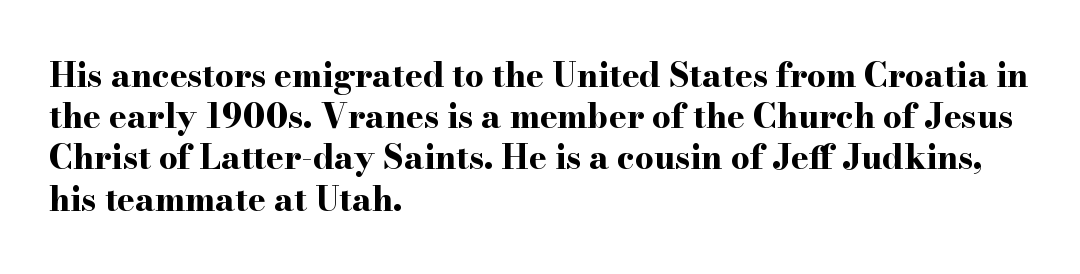
Q: Is the text bold? A: Yes.
Q: Is the text italic (slanted)? A: No, it is upright.
Q: Is the typeface a serif or a sans-serif typeface? A: Serif.
Q: Is the text underlined? A: No.
Q: How is the paragraph aligned? A: Left-aligned.
Q: Is the spacing between letters normal or unusually wide? A: Normal.
Q: Is the spacing between lines tight, normal or loose? A: Normal.
Q: Width (condensed, normal, or wide)? A: Wide.
Q: Stroke contrast? A: High.
Q: x-height? A: Small.
Q: Monospaced? A: No.
